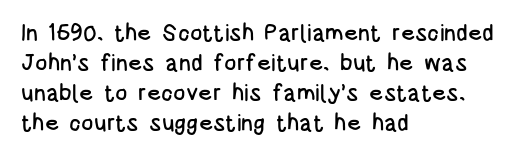
{"italic": "no", "underline": "no", "align": "left", "line_spacing": "normal", "line_spacing_ratio": 1.3, "letter_spacing": "normal", "letter_spacing_em": 0.0, "glyph_px": 23}
